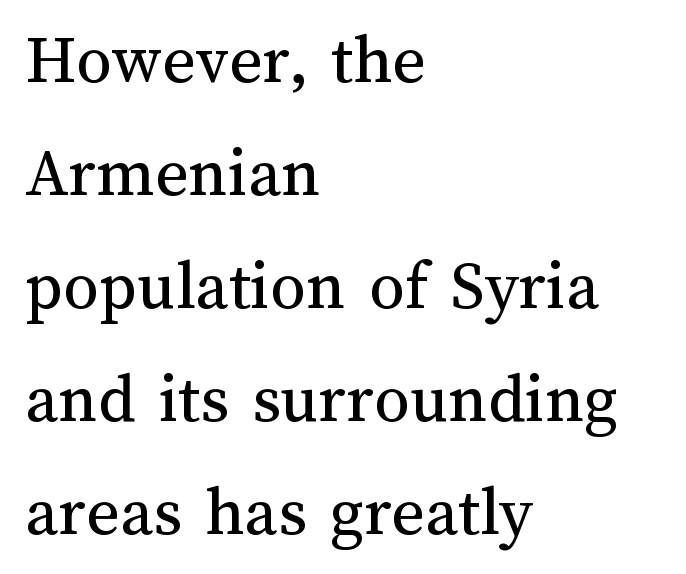
Q: Is the text bold? A: No.
Q: Is the text italic (slanted)? A: No, it is upright.
Q: Is the text underlined? A: No.
Q: How is the paragraph aligned? A: Left-aligned.
Q: Is the spacing between letters normal or unusually wide? A: Normal.
Q: Is the spacing between lines tight, normal or loose? A: Normal.
Q: Width (condensed, normal, or wide)? A: Normal.
Q: Stroke contrast? A: Medium.
Q: x-height? A: Medium.
Q: Monospaced? A: No.
